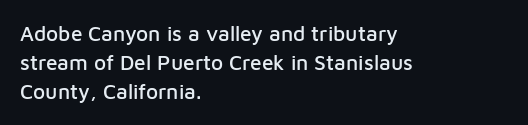
Each word holds together tightly as a unit, with standard inter-letter gaps. Left-aligned paragraph, ragged on the right. The vertical gap from one line to the next is medium. Nope, not italic — everything's standing straight. Check the space under the baseline: it is left empty.
